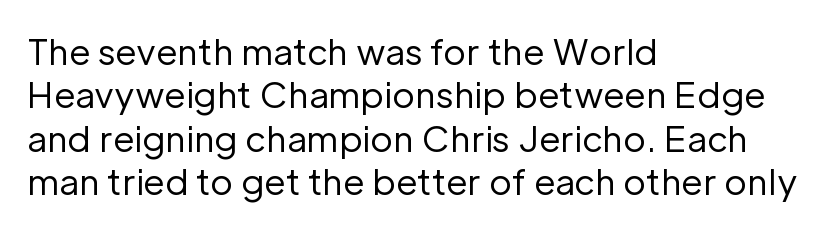
{"serif": "no", "italic": "no", "bold": "no", "weight": "regular", "width": "normal", "stroke_contrast": "low", "x_height": "medium", "monospaced": "no", "underline": "no", "align": "left", "line_spacing_ratio": 1.24, "letter_spacing": "normal", "letter_spacing_em": 0.0, "glyph_px": 35}
